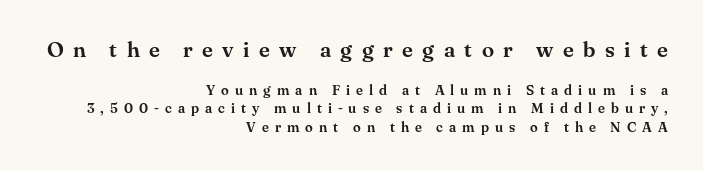
Ordinary non-slanted type is in use. The passage is arranged like a letterhead date or caption credit — flush right. You could only call the tracking loose — the letters float apart. A clean baseline with only descenders dipping below it.
